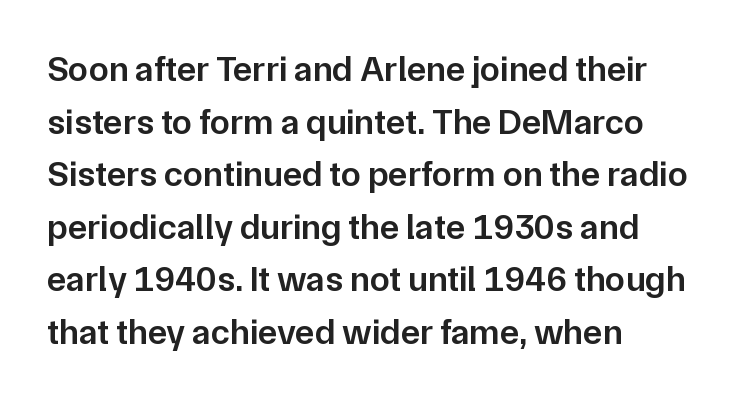
How heavy is the stroke? Medium-heavy — a semibold, shy of bold. Does the leading feel generous? No, just average. In CSS terms this would be text-align: left. The string is rendered with underlining switched off. Each letter keeps its own natural width here, so spacing adapts to shape.
